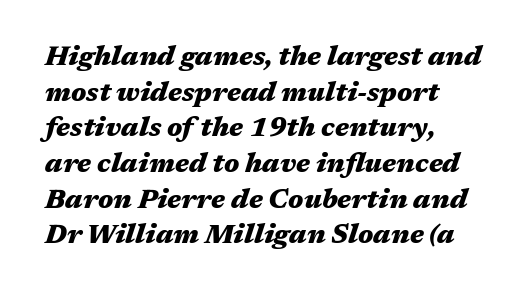
Q: Is the text bold? A: Yes.
Q: Is the text italic (slanted)? A: Yes, it leans right by about 17 degrees.
Q: Is the text underlined? A: No.
Q: How is the paragraph aligned? A: Left-aligned.
Q: Is the spacing between letters normal or unusually wide? A: Normal.
Q: Is the spacing between lines tight, normal or loose? A: Normal.
